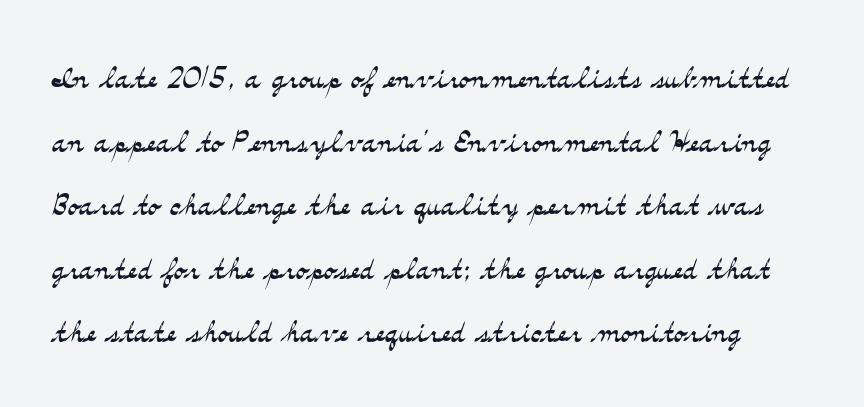
Q: Is the text bold? A: No.
Q: Is the text italic (slanted)? A: Yes.
Q: Is the typeface a serif or a sans-serif typeface? A: Serif.
Q: Is the text underlined? A: No.
Q: Is the spacing between letters normal or unusually wide? A: Normal.
Q: Is the spacing between lines tight, normal or loose? A: Normal.
Q: Width (condensed, normal, or wide)? A: Wide.
Q: Stroke contrast? A: Medium.
Q: x-height? A: Small.
Q: Monospaced? A: No.
